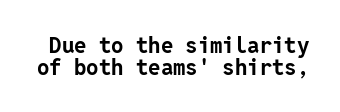
Q: Is the text bold? A: Yes.
Q: Is the text italic (slanted)? A: No, it is upright.
Q: Is the text underlined? A: No.
Q: Is the spacing between letters normal or unusually wide? A: Normal.
Q: Is the spacing between lines tight, normal or loose? A: Tight.
